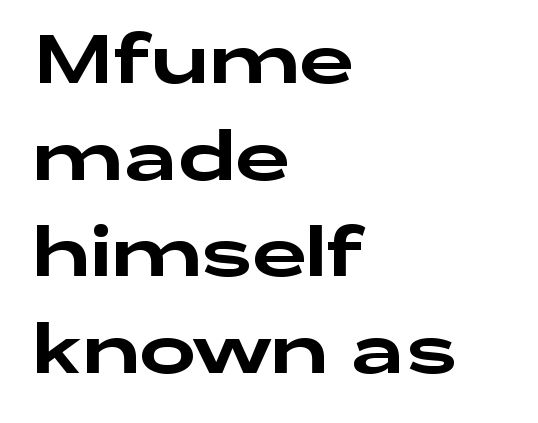
Caption: multi-line text, flush left, ragged right. Varying glyph widths throughout — classic text-font behaviour. Vertical strokes here are truly vertical. These lines are composed in type without serifs.
